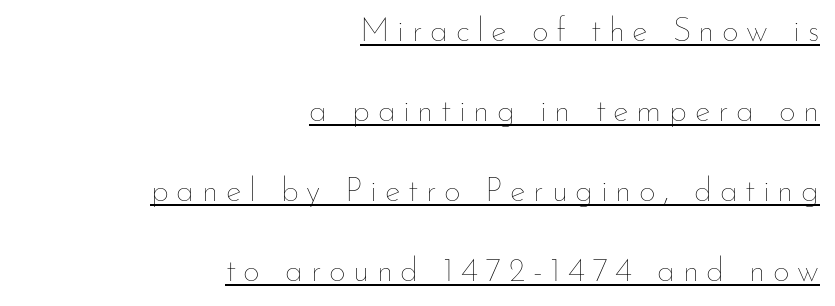
The passage is arranged like a letterhead date or caption credit — flush right. Proportional: the letters do not fall into vertical columns. Quick note: not italic, upright. Airy leading. You can see a thin bar hugging the bottom of the glyphs.
